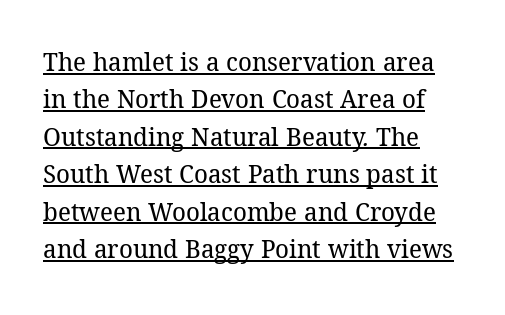
{"bold": "no", "underline": "yes", "align": "left", "line_spacing": "normal", "line_spacing_ratio": 1.44, "letter_spacing": "normal", "letter_spacing_em": 0.0, "glyph_px": 26}
